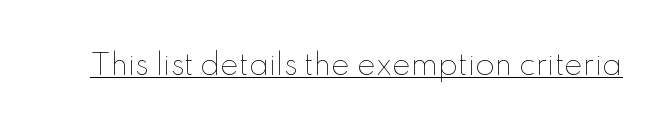
{"italic": "no", "bold": "no", "weight": "thin", "width": "normal", "stroke_contrast": "low", "x_height": "small", "monospaced": "no", "underline": "yes", "letter_spacing": "normal", "letter_spacing_em": 0.0, "glyph_px": 28}
